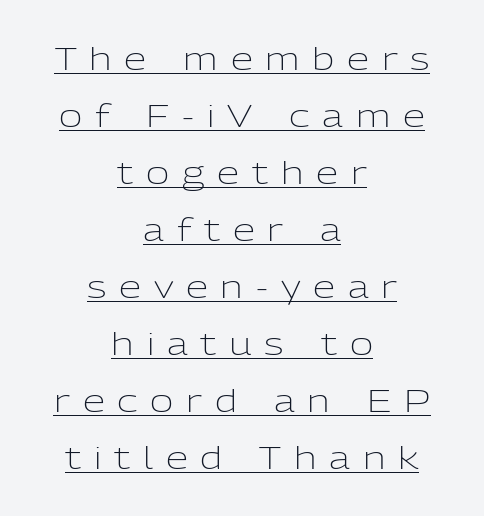
Q: Is the text bold? A: No.
Q: Is the text italic (slanted)? A: No, it is upright.
Q: Is the typeface a serif or a sans-serif typeface? A: Sans-serif.
Q: Is the text underlined? A: Yes.
Q: How is the paragraph aligned? A: Centered.
Q: Is the spacing between letters normal or unusually wide? A: Unusually wide.
Q: Width (condensed, normal, or wide)? A: Normal.
Q: Stroke contrast? A: Low.
Q: x-height? A: Medium.
Q: Monospaced? A: No.
